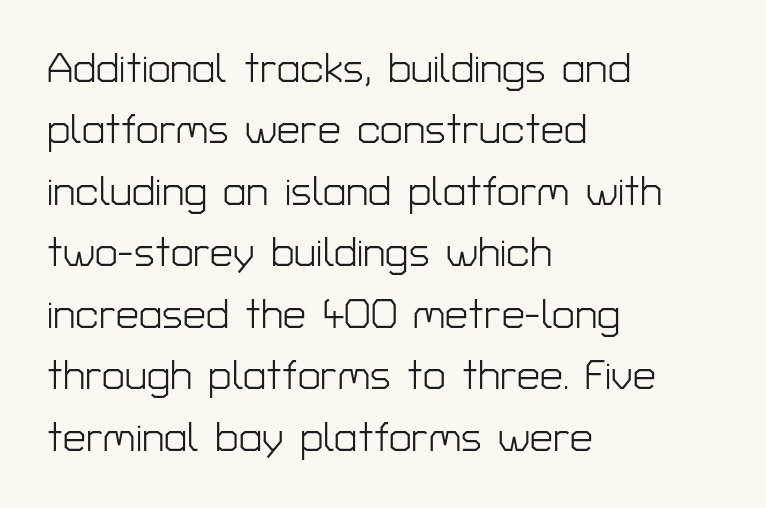
{"serif": "no", "italic": "no", "bold": "no", "weight": "light", "width": "normal", "stroke_contrast": "low", "x_height": "medium", "monospaced": "no", "underline": "no", "align": "left", "line_spacing": "normal", "line_spacing_ratio": 1.5, "letter_spacing": "normal", "letter_spacing_em": 0.0, "glyph_px": 41}
